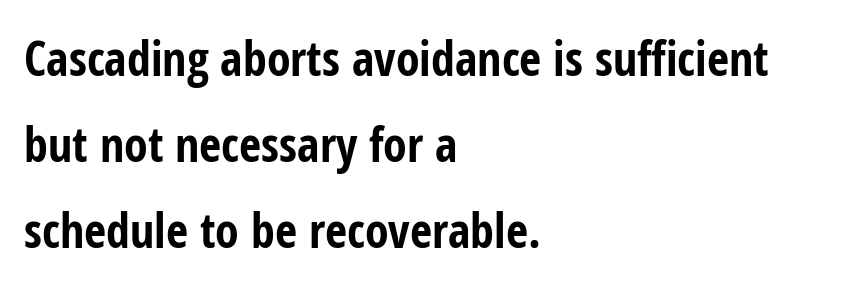
Check the space under the baseline: it is left empty. Standard letterfit; no display-style spreading of the glyphs. Is the block centered? No — it sits flush against the left margin. The letters advance in unequal steps, a hallmark of proportional type.
